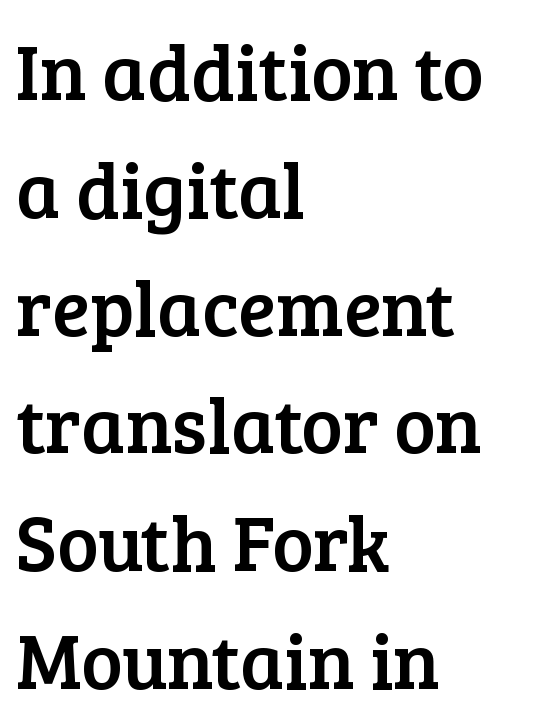
The image shows 78 px serif type, upright; set left-aligned, normal line spacing (1.51x), normal letter spacing, not underlined; low stroke contrast and a medium x-height.
